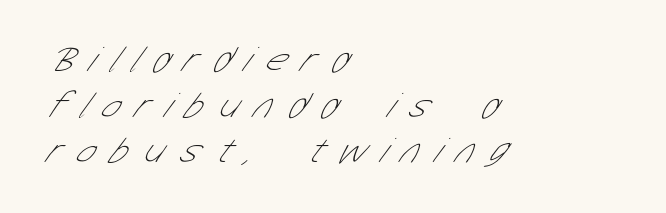
{"serif": "no", "bold": "no", "weight": "thin", "width": "condensed", "stroke_contrast": "low", "x_height": "medium", "monospaced": "no", "underline": "no", "align": "left", "line_spacing": "normal", "line_spacing_ratio": 1.27, "letter_spacing": "wide", "letter_spacing_em": 0.47, "glyph_px": 36}
